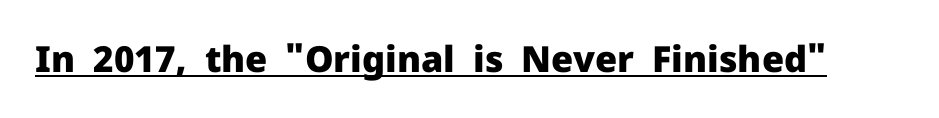
{"serif": "no", "italic": "no", "bold": "yes", "weight": "heavy", "width": "normal", "stroke_contrast": "low", "x_height": "medium", "monospaced": "no", "underline": "yes", "letter_spacing": "normal", "letter_spacing_em": 0.0, "glyph_px": 36}
